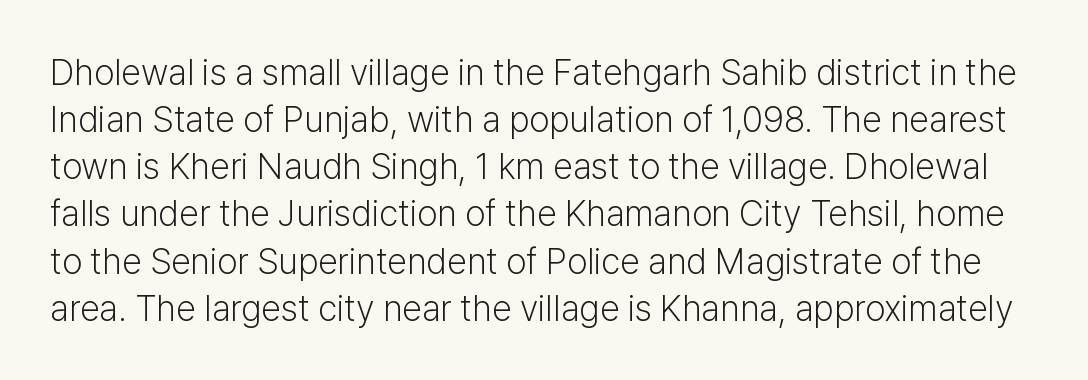
The gap between lines stays unmarked. Serifs: no, the terminals of the letterforms are clean. Heft: none added — not bold. The tracking reads as untouched default to a designer's eye. This sample keeps an unexceptional amount of space between lines. You could not count columns in this text — the font is proportionally spaced.
